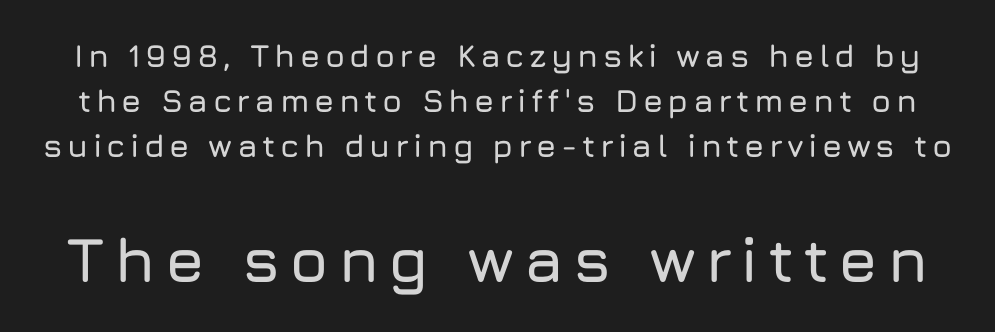
The image shows 63 px sans-serif type, upright; set normal line spacing (1.4x), not underlined; the second (bottom) block is 1.97x larger; low stroke contrast and a medium x-height.
